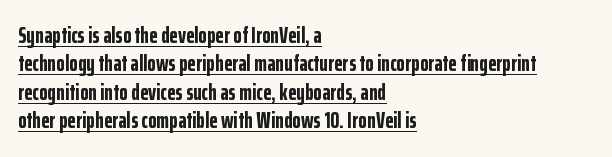
{"italic": "no", "bold": "yes", "underline": "yes", "align": "left", "line_spacing": "normal", "line_spacing_ratio": 1.29, "letter_spacing": "normal", "letter_spacing_em": 0.0, "glyph_px": 22}
